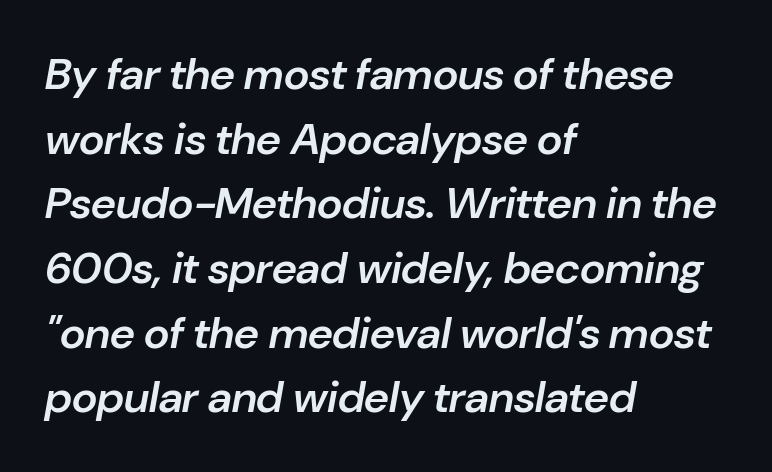
The image shows 44 px semibold type, italic (leaning right); set left-aligned, normal line spacing (1.47x), normal letter spacing, not underlined; low stroke contrast and a medium x-height.
